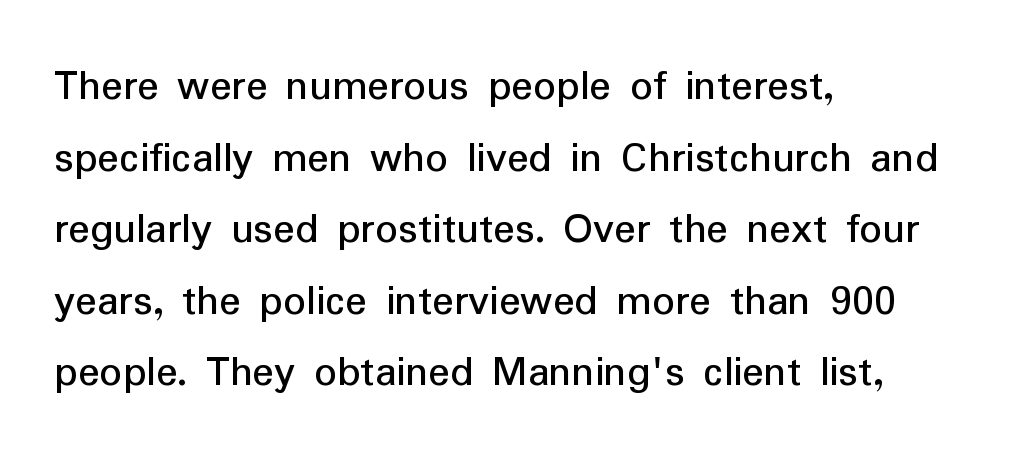
Compared with typical body copy, the letter spacing here is the same. Posture: upright roman. What kind of face is this? One without serifs — a sans. Regular leading. Caption: multi-line text, flush left, ragged right. Nobody drew a line under any word here.
